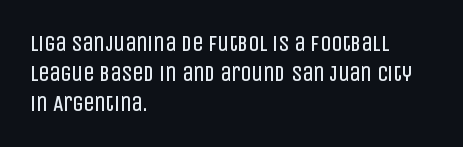
{"italic": "no", "bold": "no", "underline": "no", "align": "left", "line_spacing": "normal", "line_spacing_ratio": 1.36, "letter_spacing": "normal", "letter_spacing_em": 0.0, "glyph_px": 22}
